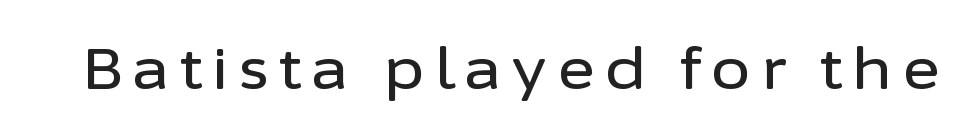
{"serif": "no", "italic": "no", "width": "normal", "stroke_contrast": "low", "x_height": "medium", "monospaced": "no", "underline": "no", "glyph_px": 57}
